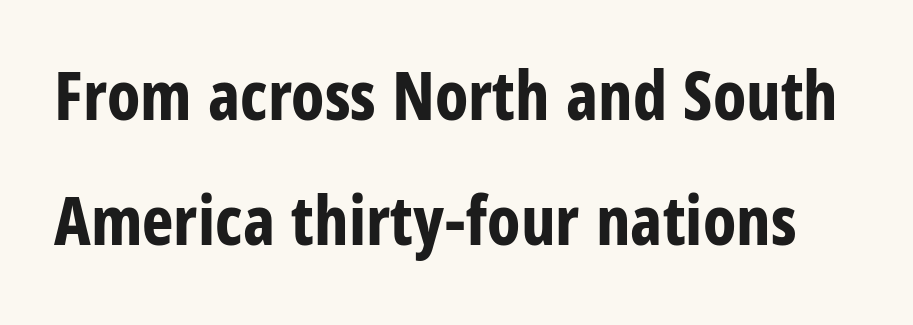
The image shows 67 px bold, condensed sans-serif type, upright; set line spacing 1.86x, normal letter spacing, not underlined; low stroke contrast and a large x-height.
